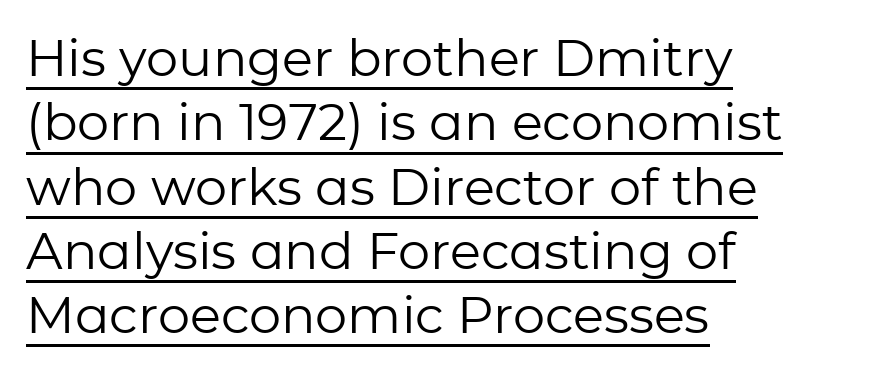
The image shows 51 px regular-weight sans-serif type, upright; set left-aligned, normal line spacing (1.26x), normal letter spacing, underlined; low stroke contrast and a medium x-height.
